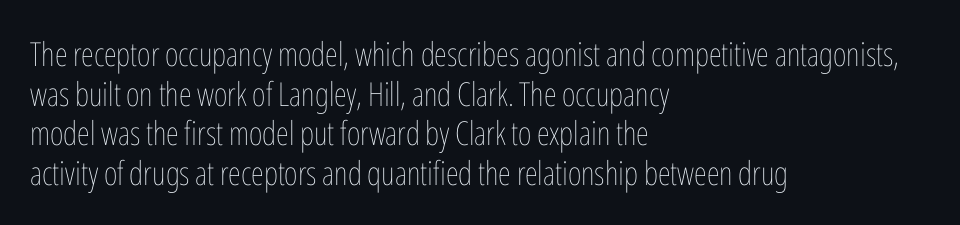
The image shows 33 px thin, condensed type, upright; set left-aligned, line spacing 1.2x, normal letter spacing, not underlined; low stroke contrast and a medium x-height.
